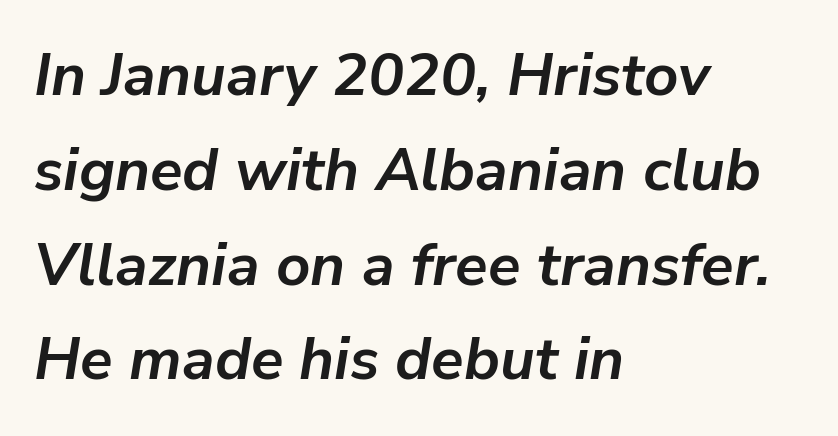
Horizontally, the lines are justified to the leading edge only. A full-strength bold gives these letters their thick strokes. An italicized treatment has been applied to the whole sample. This rendering leaves character spacing at its baseline value.
